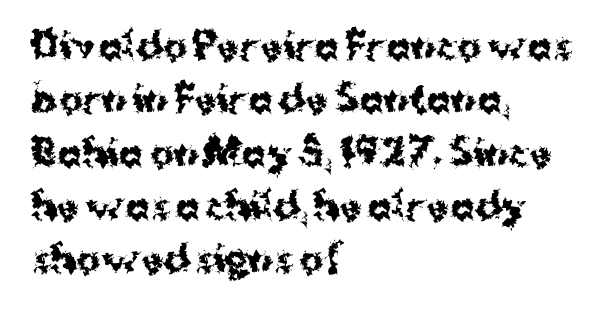
{"serif": "no", "italic": "no", "bold": "yes", "weight": "bold", "width": "normal", "stroke_contrast": "medium", "x_height": "medium", "monospaced": "no", "underline": "no", "align": "left", "line_spacing": "normal", "line_spacing_ratio": 1.48, "letter_spacing": "normal", "letter_spacing_em": 0.0, "glyph_px": 36}
